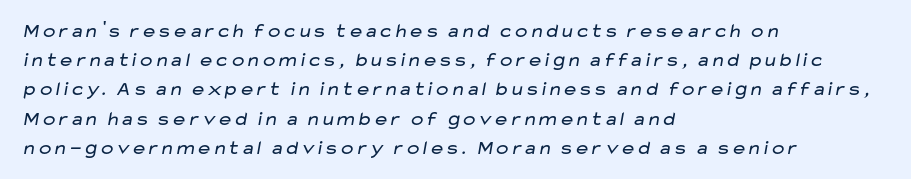
{"bold": "no", "underline": "no", "align": "left", "line_spacing": "normal", "line_spacing_ratio": 1.46, "letter_spacing": "normal", "letter_spacing_em": 0.0, "glyph_px": 20}
